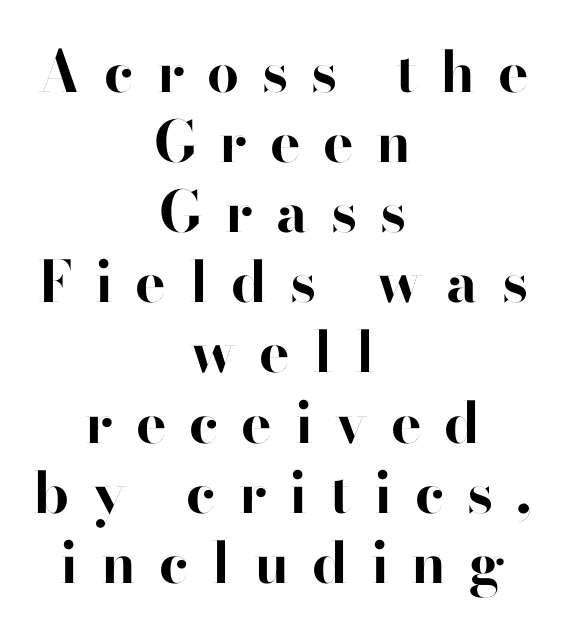
Each letter's strokes conclude bluntly, with no projecting serifs. These lines carry a lot of weight — the face is fully bold. If you drew a line through each stem, it would be perfectly vertical. Between one letter and the next there's a generous, obvious gap. Looks like regular typesetting: each glyph gets only the width it needs.
